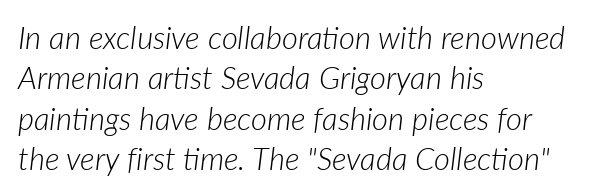
Q: Is the text bold? A: No.
Q: Is the text italic (slanted)? A: Yes, it leans right by about 7 degrees.
Q: Is the text underlined? A: No.
Q: How is the paragraph aligned? A: Left-aligned.
Q: Is the spacing between letters normal or unusually wide? A: Normal.
Q: Is the spacing between lines tight, normal or loose? A: Normal.
Q: Width (condensed, normal, or wide)? A: Normal.
Q: Stroke contrast? A: Low.
Q: x-height? A: Medium.
Q: Monospaced? A: No.
